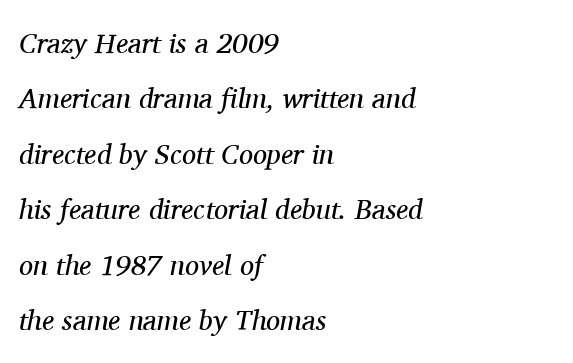
The image shows 28 px regular-weight serif type, italic (leaning right); set left-aligned, loose line spacing (1.98x), normal letter spacing, not underlined; medium stroke contrast and a medium x-height.
